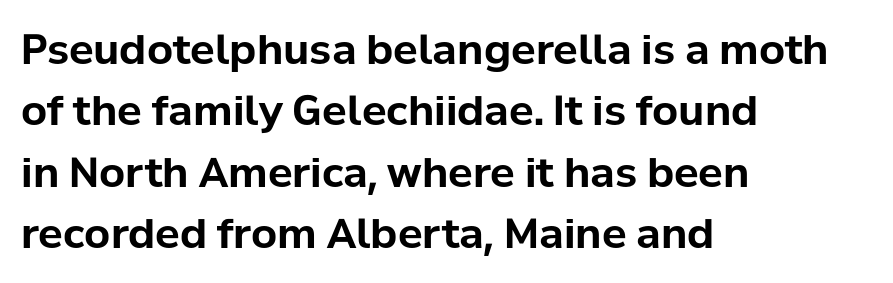
{"serif": "no", "italic": "no", "bold": "yes", "weight": "bold", "width": "normal", "stroke_contrast": "low", "x_height": "medium", "monospaced": "no", "underline": "no", "align": "left", "line_spacing": "normal", "line_spacing_ratio": 1.5, "letter_spacing": "normal", "letter_spacing_em": 0.0, "glyph_px": 41}
